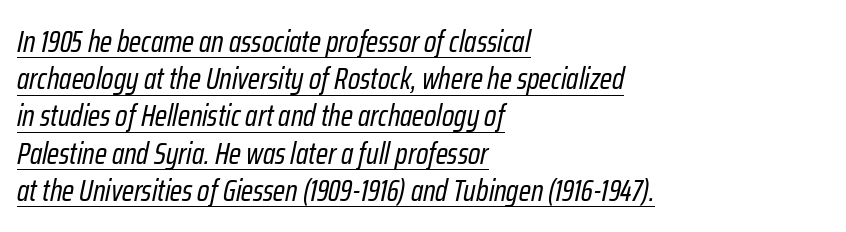
Q: Is the text bold? A: No.
Q: Is the text italic (slanted)? A: Yes, it leans right by about 12 degrees.
Q: Is the text underlined? A: Yes.
Q: How is the paragraph aligned? A: Left-aligned.
Q: Is the spacing between letters normal or unusually wide? A: Normal.
Q: Width (condensed, normal, or wide)? A: Condensed.
Q: Stroke contrast? A: Low.
Q: x-height? A: Medium.
Q: Monospaced? A: No.
